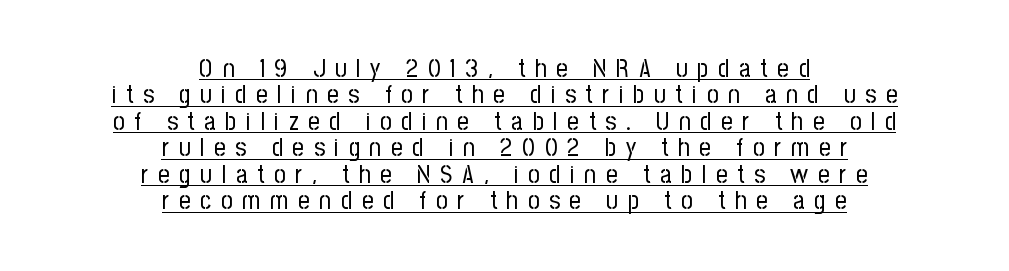
{"italic": "no", "bold": "no", "underline": "yes", "align": "center", "line_spacing": "tight", "line_spacing_ratio": 1.06, "letter_spacing": "wide", "letter_spacing_em": 0.39, "glyph_px": 25}
